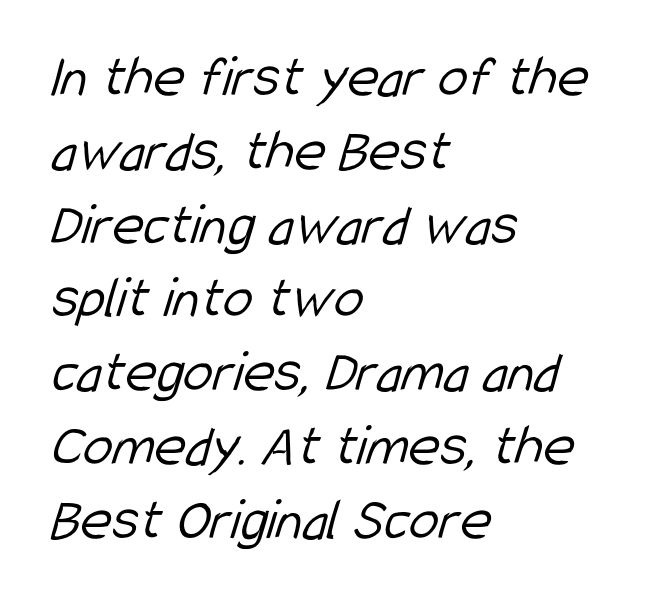
There is no visible air inserted between adjacent glyphs. No feet cap the strokes, marking this as sans-serif type. Bare-footed words on every line. On a weight scale, this lands at 450 or below.
